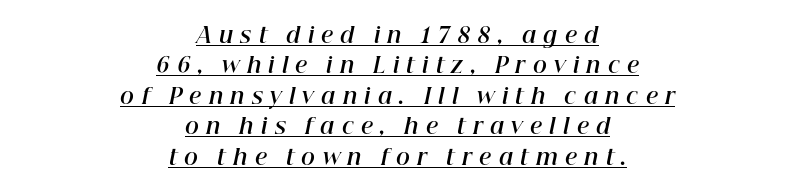
The image shows 21 px bold type, italic (leaning right); set centered, normal line spacing (1.45x), unusually wide letter spacing (+0.35 em), underlined.
